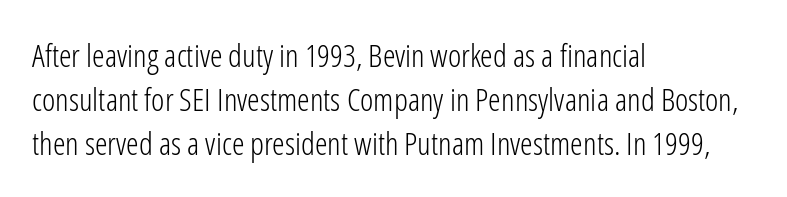
The image shows 32 px light, condensed sans-serif type, upright; set left-aligned, normal line spacing (1.37x), normal letter spacing, not underlined; low stroke contrast and a medium x-height.
